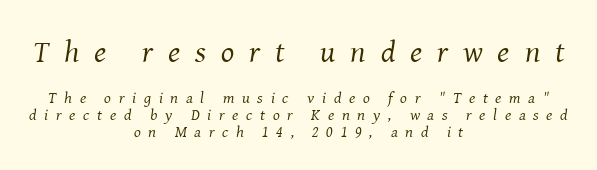
Q: Is the text bold? A: No.
Q: Is the text italic (slanted)? A: Yes, it leans right by about 8 degrees.
Q: Is the typeface a serif or a sans-serif typeface? A: Serif.
Q: Is the text underlined? A: No.
Q: How is the paragraph aligned? A: Centered.
Q: Is the spacing between letters normal or unusually wide? A: Unusually wide.
Q: Is the spacing between lines tight, normal or loose? A: Tight.
Q: Which block of text is set in a larger size, the first (top) or the second (bottom)? A: The first (top) one.
Q: Width (condensed, normal, or wide)? A: Normal.
Q: Stroke contrast? A: Medium.
Q: x-height? A: Medium.
Q: Monospaced? A: No.
